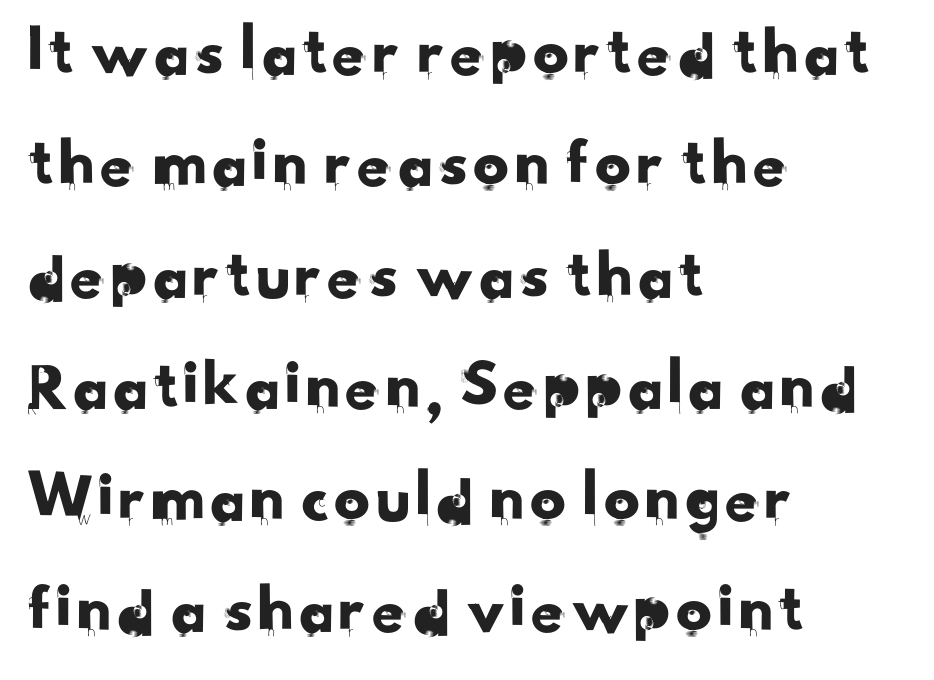
Q: Is the typeface a serif or a sans-serif typeface? A: Sans-serif.
Q: Is the text underlined? A: No.
Q: How is the paragraph aligned? A: Left-aligned.
Q: Is the spacing between letters normal or unusually wide? A: Normal.
Q: Is the spacing between lines tight, normal or loose? A: Normal.
Q: Width (condensed, normal, or wide)? A: Normal.
Q: Stroke contrast? A: Low.
Q: x-height? A: Small.
Q: Monospaced? A: No.
